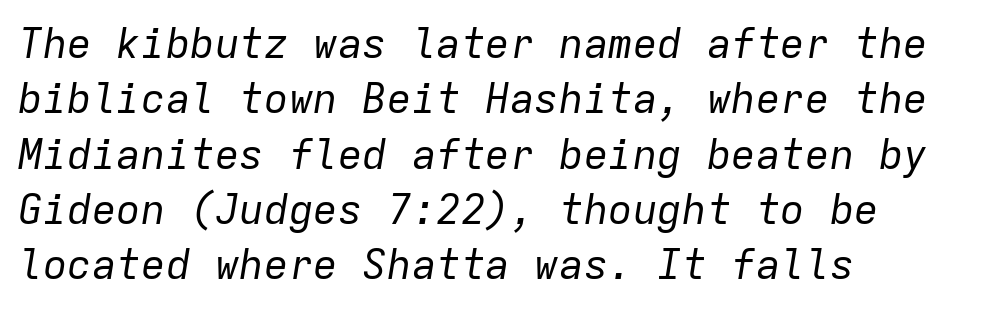
Q: Is the text bold? A: No.
Q: Is the text italic (slanted)? A: Yes, it leans right by about 9 degrees.
Q: Is the text underlined? A: No.
Q: How is the paragraph aligned? A: Left-aligned.
Q: Is the spacing between letters normal or unusually wide? A: Normal.
Q: Is the spacing between lines tight, normal or loose? A: Normal.
Q: Width (condensed, normal, or wide)? A: Normal.
Q: Stroke contrast? A: Low.
Q: x-height? A: Medium.
Q: Monospaced? A: Yes.
